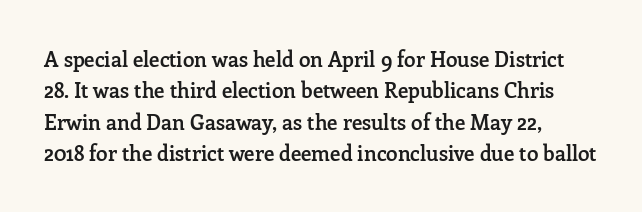
Q: Is the text bold? A: Semi-bold.
Q: Is the text italic (slanted)? A: No, it is upright.
Q: Is the text underlined? A: No.
Q: How is the paragraph aligned? A: Left-aligned.
Q: Is the spacing between letters normal or unusually wide? A: Normal.
Q: Is the spacing between lines tight, normal or loose? A: Normal.
